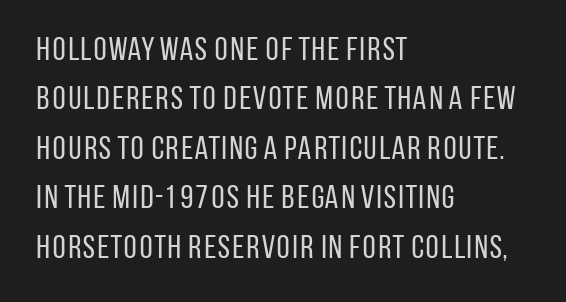
{"serif": "no", "italic": "no", "bold": "no", "weight": "regular", "width": "condensed", "stroke_contrast": "low", "x_height": "large", "monospaced": "no", "underline": "no", "align": "left", "line_spacing": "normal", "line_spacing_ratio": 1.5, "letter_spacing": "normal", "letter_spacing_em": 0.0, "glyph_px": 33}
